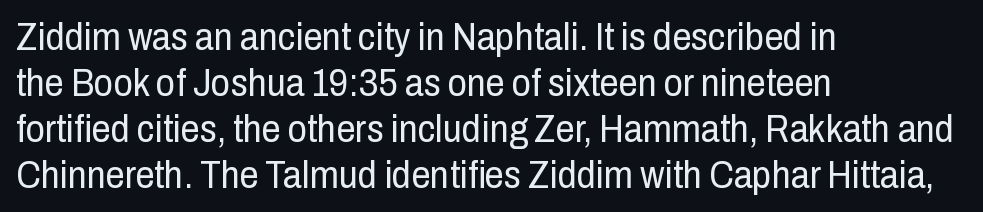
The image shows 38 px regular-weight, condensed sans-serif type, upright; set left-aligned, line spacing 1.21x, normal letter spacing, not underlined; low stroke contrast and a medium x-height.
